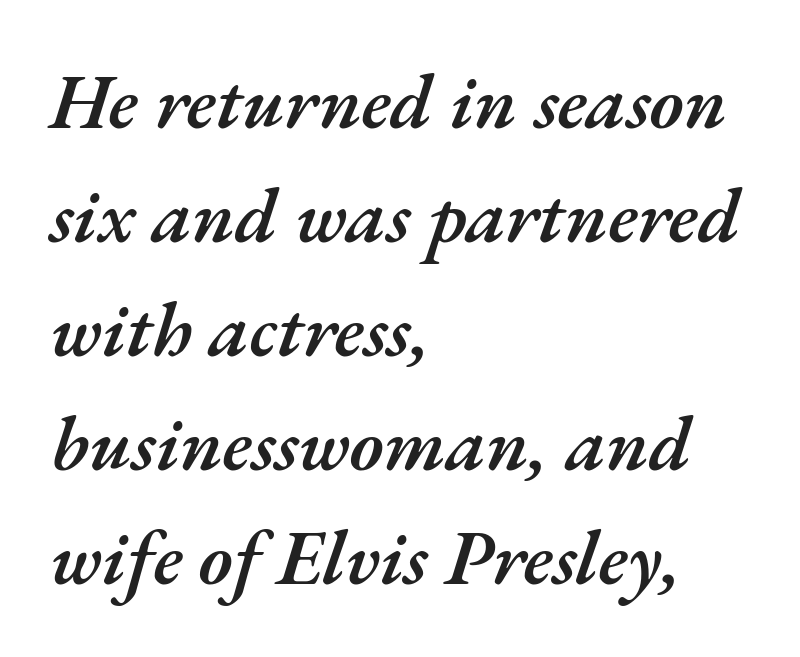
The image shows 77 px semibold type, italic (leaning right); set left-aligned, normal line spacing (1.48x), normal letter spacing, not underlined; medium stroke contrast and a small x-height.
